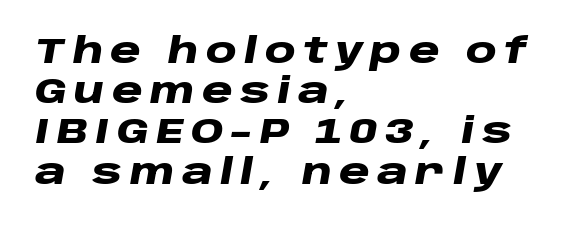
The image shows 35 px heavy, wide type, italic (leaning right); set left-aligned, tight line spacing (1.15x), unusually wide letter spacing (+0.21 em), not underlined; low stroke contrast and a large x-height.
